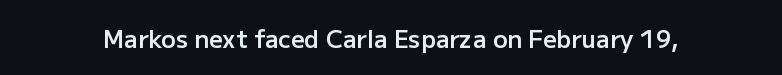
Q: Is the text bold? A: Semi-bold.
Q: Is the text italic (slanted)? A: No, it is upright.
Q: Is the text underlined? A: No.
Q: Is the spacing between letters normal or unusually wide? A: Normal.
